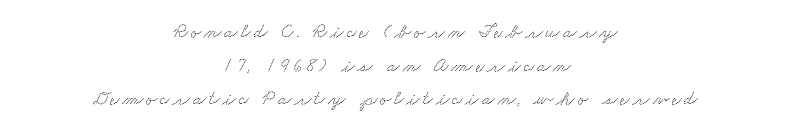
Horizontally, the lines are justified to the midpoint only. Honestly, there is no underline to notice here at all. The block of text has a typical density, with ordinary space between rows.
